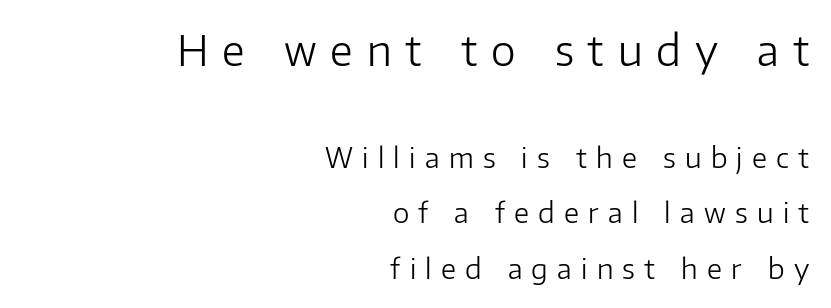
The image shows 42 px light sans-serif type, upright; set right-aligned, loose line spacing (1.98x), unusually wide letter spacing (+0.33 em), not underlined; the first (top) block is 1.5x larger; low stroke contrast and a medium x-height.
